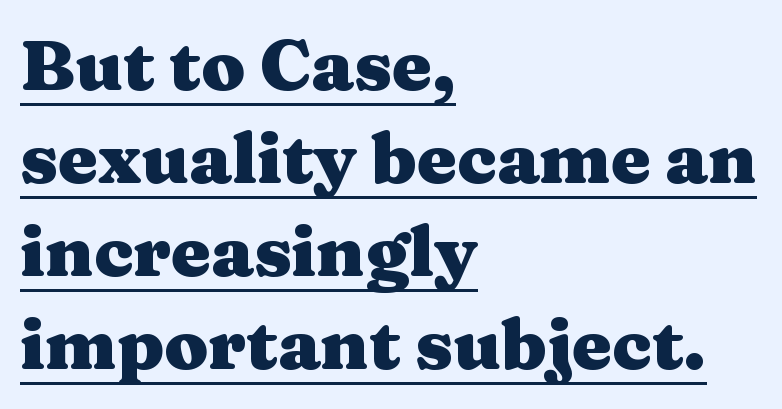
The image shows 71 px heavy, wide serif type, upright; set left-aligned, normal line spacing (1.31x), normal letter spacing, underlined; medium stroke contrast and a medium x-height.
